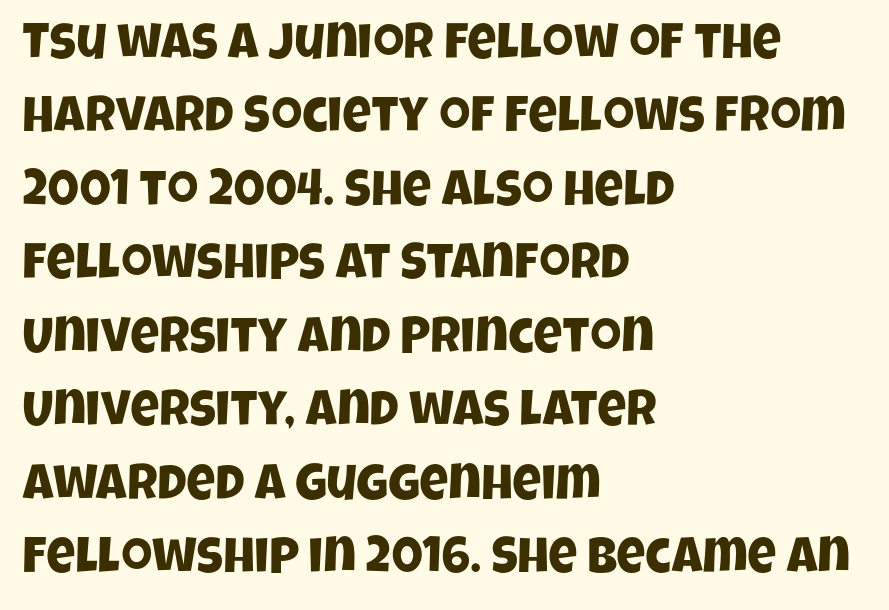
Do the characters align in a grid? No, the font is proportional. Line spacing here is normal. Alignment: flush left. Spacing between characters is what you'd get straight out of the box. The specimen omits any rule beneath the text block's lines. Type style note: lacks serifs.
